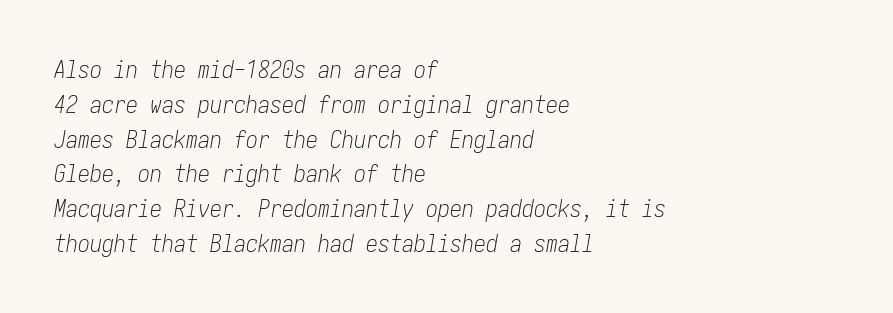
Words float on clear page, feet unadorned. Interline gaps are of average width in this sample. In CSS terms this would be text-align: left. How are the letters spaced? Ordinarily, with no added tracking.
